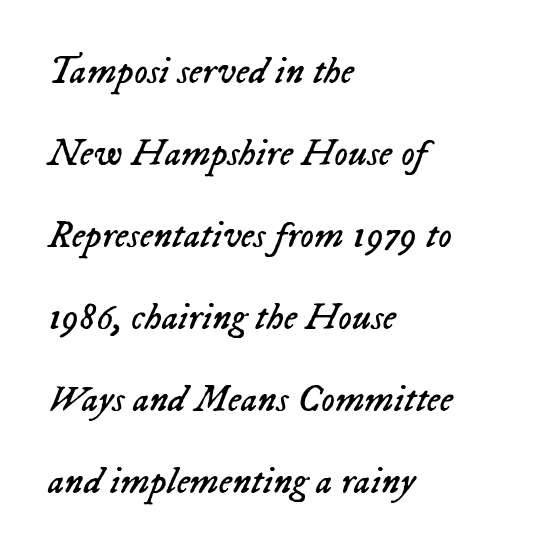
{"italic": "yes", "lean": "right", "slant_degrees": 23, "bold": "no", "weight": "regular", "width": "normal", "stroke_contrast": "low", "x_height": "medium", "monospaced": "no", "underline": "no", "align": "left", "line_spacing": "loose", "line_spacing_ratio": 2.16, "letter_spacing": "normal", "letter_spacing_em": 0.0, "glyph_px": 38}
